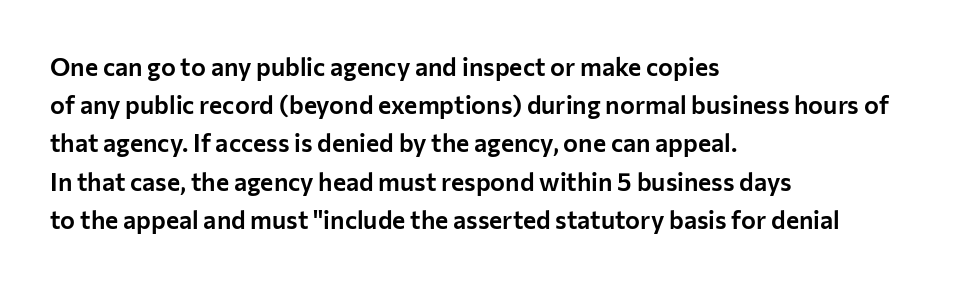
Descenders hang freely into open space. Teacher's note: observe the even left margin — that is flush-left alignment. The vertical gap from one line to the next is medium. If you drew a line through each stem, it would be perfectly vertical. The letters sit at their default tracking, neither squeezed nor spread.
